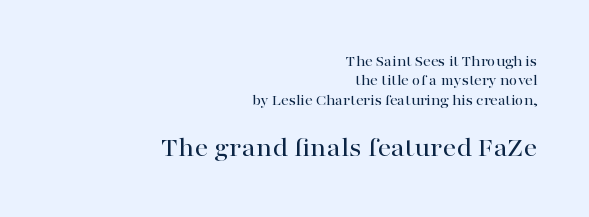
Here the glyphs are tracked normally, forming tight word shapes. Is the lower block the larger one? Yes — the lower block carries the bigger type. The lines sit at an ordinary, default distance from one another. Horizontal alignment here is rightward, an uncommon choice for prose. The words here are not underlined.
